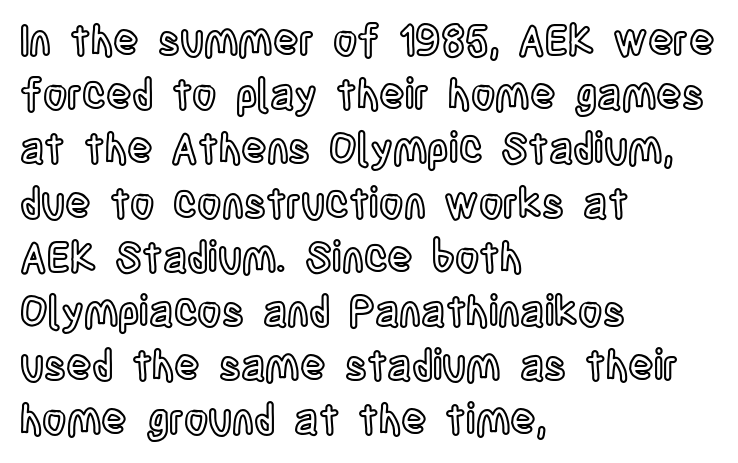
The image shows 42 px condensed type, upright; set left-aligned, normal line spacing (1.29x), normal letter spacing, not underlined; a large x-height.
